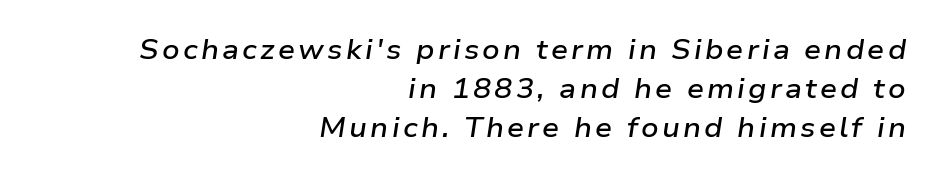
{"italic": "yes", "lean": "right", "slant_degrees": 9, "bold": "semi", "underline": "no", "align": "right", "line_spacing": "normal", "line_spacing_ratio": 1.45, "glyph_px": 27}
